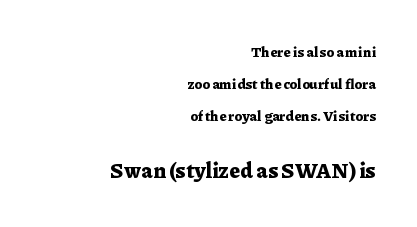
The image shows 21 px bold type, upright; set right-aligned, loose line spacing (2.3x), normal letter spacing, not underlined; the second (bottom) block is 1.5x larger.
